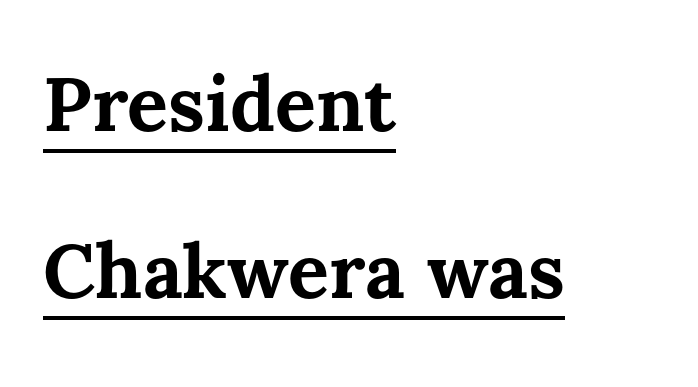
Caption: multi-line text, flush left, ragged right. The font is running at its bold setting. Reading down the column, the eye jumps a long way to each next line. This is roman type, the default non-slanted kind.
